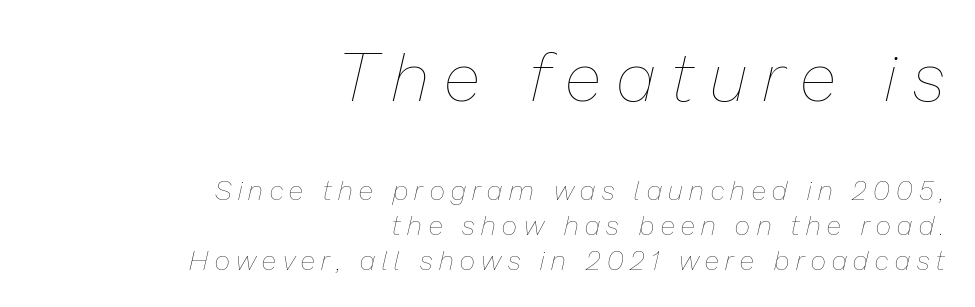
Proportional: the letters do not fall into vertical columns. The passage is arranged like a letterhead date or caption credit — flush right. You can tell it's italic because the verticals aren't actually vertical. The space directly below the letters is spotless.
